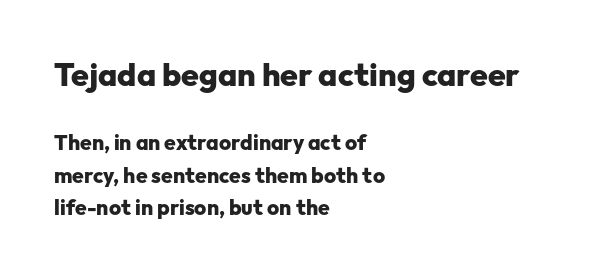
Q: Is the text bold? A: Yes.
Q: Is the text italic (slanted)? A: No, it is upright.
Q: Is the typeface a serif or a sans-serif typeface? A: Sans-serif.
Q: Is the text underlined? A: No.
Q: How is the paragraph aligned? A: Left-aligned.
Q: Is the spacing between letters normal or unusually wide? A: Normal.
Q: Is the spacing between lines tight, normal or loose? A: Normal.
Q: Which block of text is set in a larger size, the first (top) or the second (bottom)? A: The first (top) one.
Q: Width (condensed, normal, or wide)? A: Normal.
Q: Stroke contrast? A: Low.
Q: x-height? A: Medium.
Q: Monospaced? A: No.
